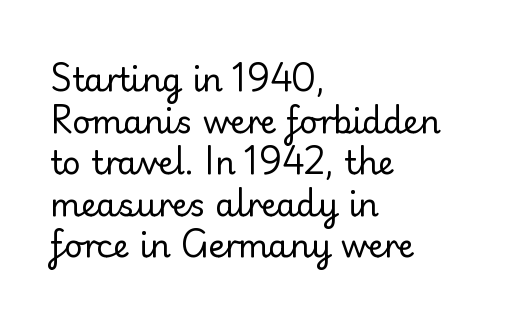
{"serif": "no", "italic": "no", "bold": "no", "weight": "regular", "width": "normal", "stroke_contrast": "low", "x_height": "small", "monospaced": "no", "underline": "no", "align": "left", "line_spacing": "normal", "line_spacing_ratio": 1.3, "letter_spacing": "normal", "letter_spacing_em": 0.0, "glyph_px": 32}
